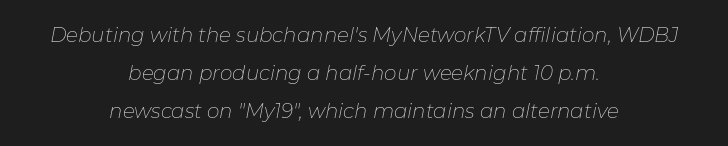
The image shows 20 px text type, italic (leaning right); set centered, loose line spacing (1.9x), normal letter spacing, not underlined.
